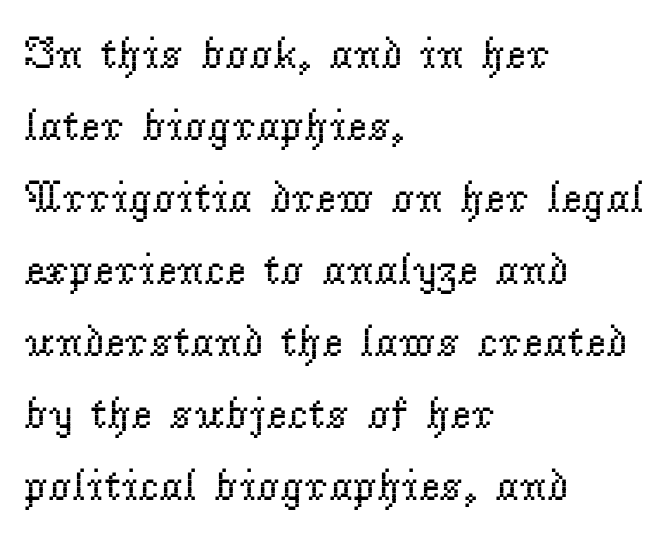
Regarding serifs, this sample has them. The rendering uses natural spacing where letterforms have individual widths. Is there any slant? The stems are plumb. Is the block centered? No — it sits flush against the left margin. Summary of weight: not heavy and not bold.
